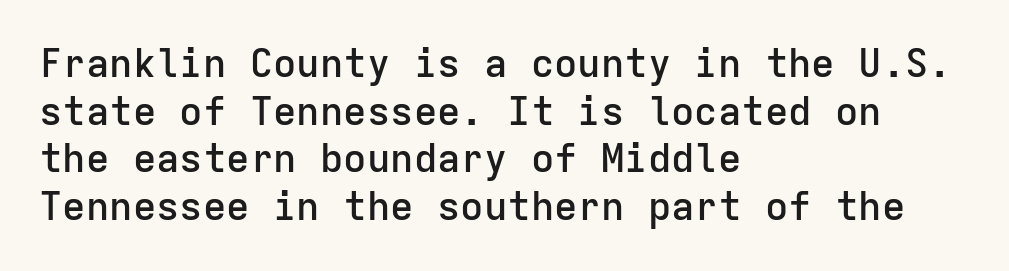
The image shows 39 px semibold sans-serif type, upright, monospaced; set left-aligned, line spacing 1.22x, normal letter spacing, not underlined; low stroke contrast and a medium x-height.
